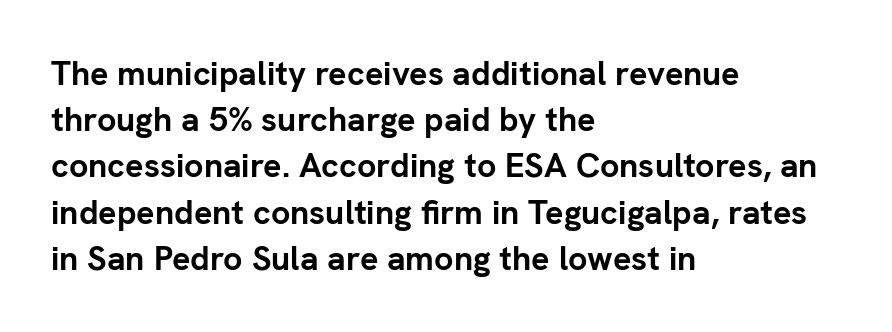
{"serif": "no", "italic": "no", "bold": "yes", "weight": "semibold", "width": "normal", "stroke_contrast": "low", "x_height": "medium", "monospaced": "no", "underline": "no", "align": "left", "line_spacing": "normal", "line_spacing_ratio": 1.36, "letter_spacing": "normal", "letter_spacing_em": 0.0, "glyph_px": 34}
